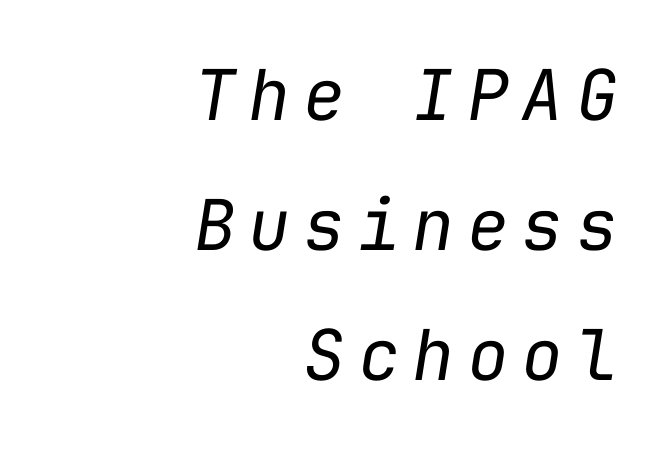
The image shows 70 px regular-weight type, italic (leaning right), monospaced; set right-aligned, line spacing 1.86x, not underlined; low stroke contrast and a medium x-height.
